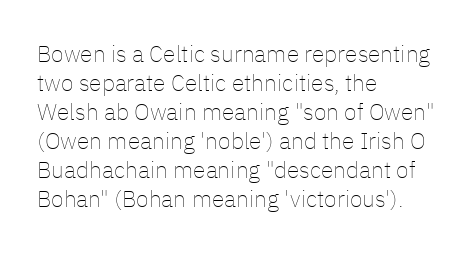
The image shows 23 px text type, upright; set left-aligned, normal line spacing (1.26x), normal letter spacing, not underlined.
